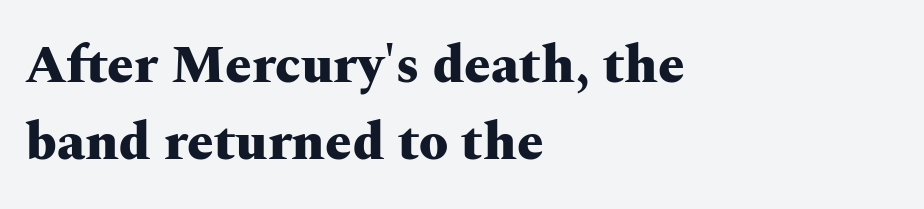
Here the designer chose a conventional face with non-uniform glyph widths. Is there much room between lines? A standard amount, neither cramped nor airy. Note: serifs present on the glyphs. Each line starts at the same left margin while the right side varies.
